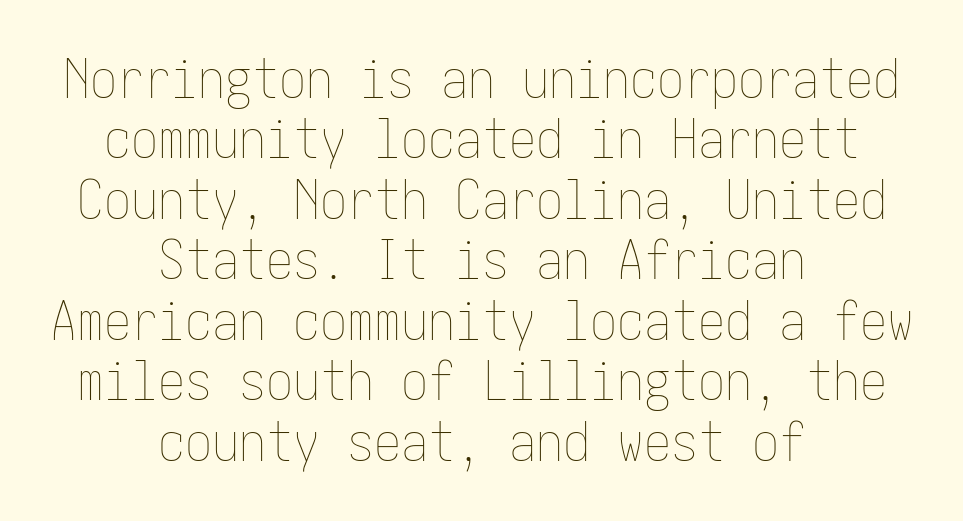
The image shows 54 px thin, condensed type, upright; set centered, tight line spacing (1.12x), normal letter spacing, not underlined; low stroke contrast and a medium x-height.
